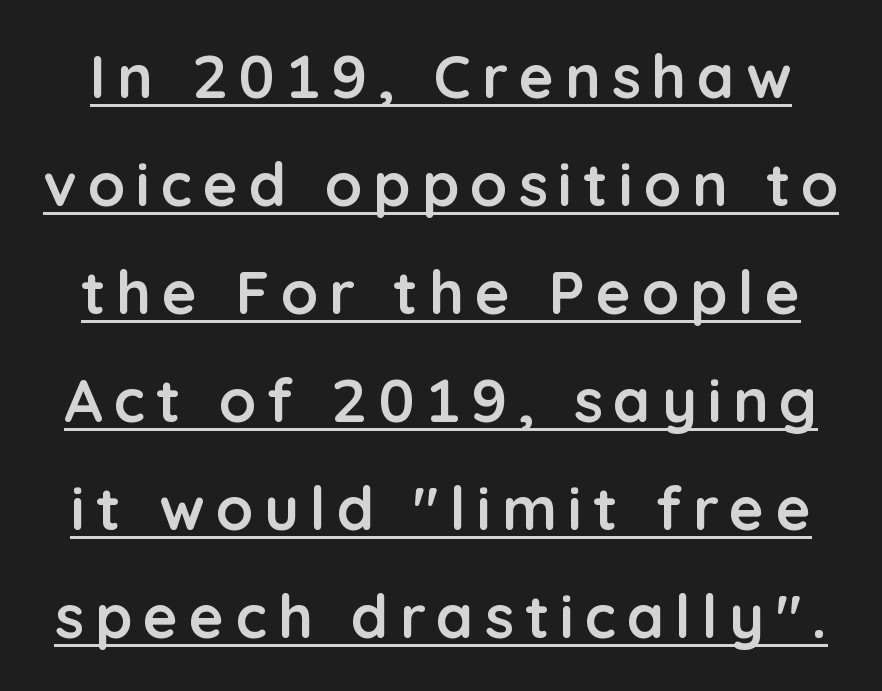
Q: Is the text bold? A: Yes.
Q: Is the text italic (slanted)? A: No, it is upright.
Q: Is the typeface a serif or a sans-serif typeface? A: Sans-serif.
Q: Is the text underlined? A: Yes.
Q: Width (condensed, normal, or wide)? A: Normal.
Q: Stroke contrast? A: Low.
Q: x-height? A: Medium.
Q: Monospaced? A: No.
